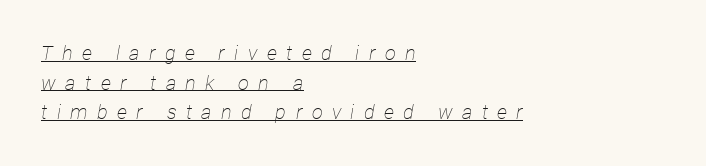
Bold? No — there's no thickening of the strokes. Would a proofreader flag this as italicized? Yes. Reading down the block, your eye returns to a fixed left position each line. You can see a thin bar hugging the bottom of the glyphs. Inter-character spacing is expanded well beyond the font's built-in metrics. This sample keeps an unexceptional amount of space between lines.
